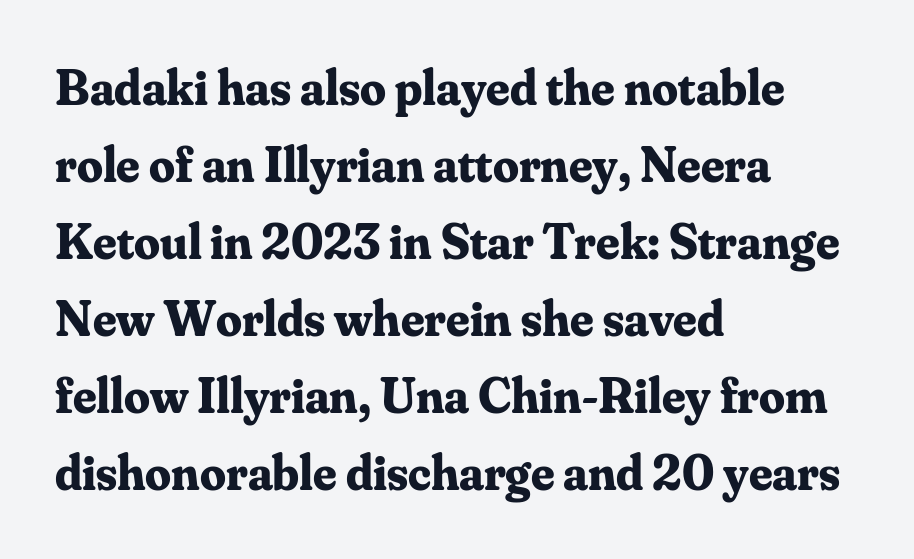
The image shows 51 px bold serif type, upright; set left-aligned, normal line spacing (1.51x), normal letter spacing, not underlined; medium stroke contrast and a small x-height.
